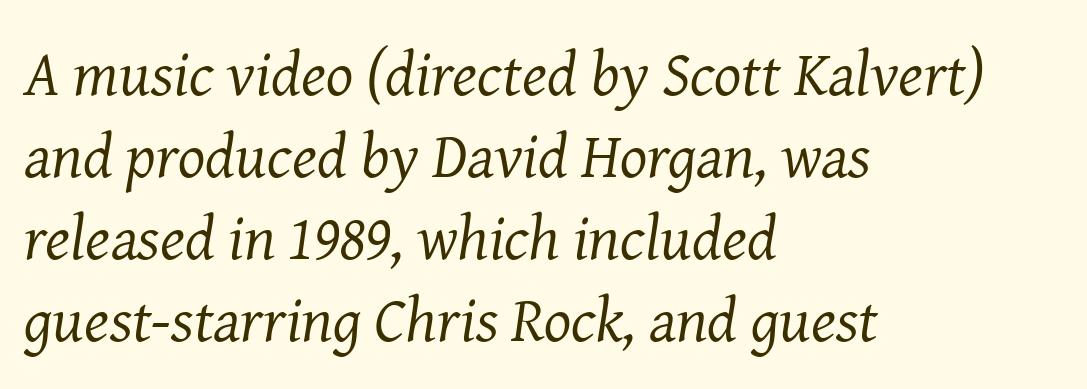
The image shows 64 px regular-weight serif type, italic (leaning right); set left-aligned, normal line spacing (1.28x), normal letter spacing, not underlined; medium stroke contrast and a medium x-height.
